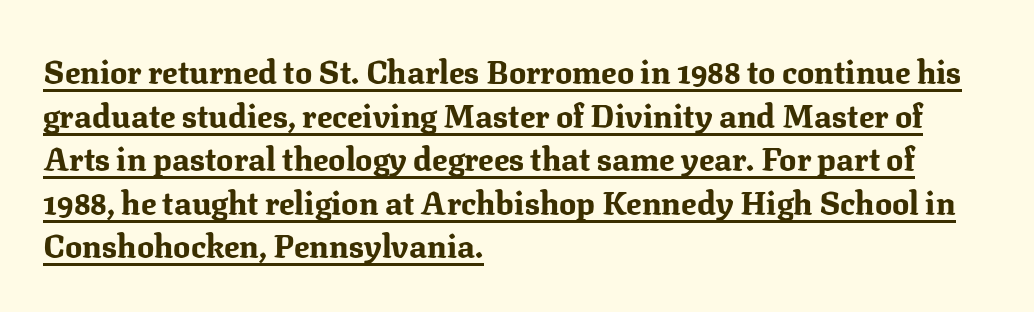
{"serif": "yes", "italic": "no", "bold": "yes", "weight": "bold", "width": "normal", "stroke_contrast": "medium", "x_height": "medium", "monospaced": "no", "underline": "yes", "align": "left", "line_spacing": "normal", "line_spacing_ratio": 1.36, "letter_spacing": "normal", "letter_spacing_em": 0.0, "glyph_px": 32}
